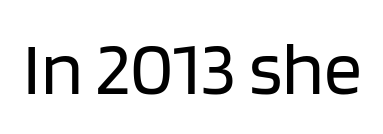
Q: Is the text bold? A: No.
Q: Is the text italic (slanted)? A: No, it is upright.
Q: Is the typeface a serif or a sans-serif typeface? A: Sans-serif.
Q: Is the text underlined? A: No.
Q: Is the spacing between letters normal or unusually wide? A: Normal.
Q: Width (condensed, normal, or wide)? A: Normal.
Q: Stroke contrast? A: Low.
Q: x-height? A: Large.
Q: Monospaced? A: No.
